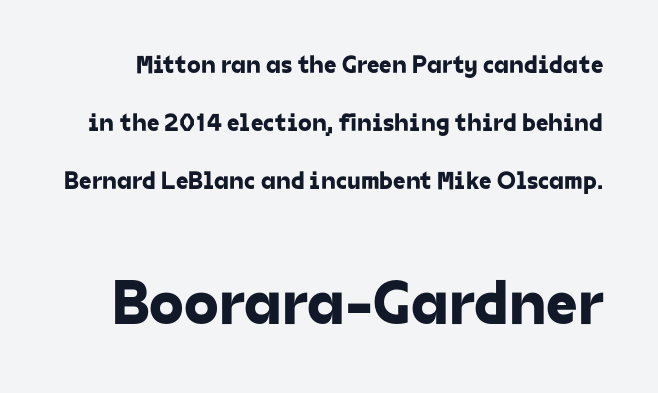
Inter-character spacing is left at the font's built-in metrics. Observe the absence of serifs on each vertical stroke in this sample. Leading is clearly above the norm, producing a sparse column. The more generous point size was reserved for the lower chunk. Plain, unruled lines of type. Spacing verdict: proportional, widths tailored to each character.
